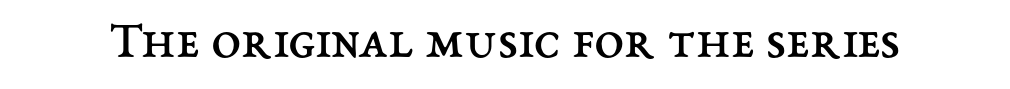
Q: Is the text bold? A: No.
Q: Is the text italic (slanted)? A: No, it is upright.
Q: Is the text underlined? A: No.
Q: Is the spacing between letters normal or unusually wide? A: Normal.
Q: Width (condensed, normal, or wide)? A: Normal.
Q: Stroke contrast? A: Medium.
Q: x-height? A: Medium.
Q: Monospaced? A: No.
